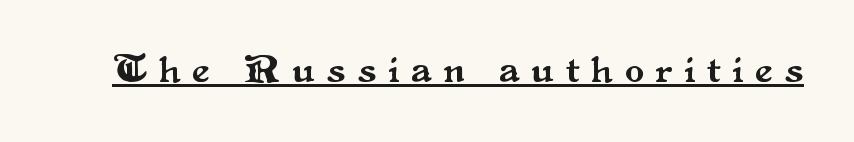
Q: Is the text italic (slanted)? A: No, it is upright.
Q: Is the typeface a serif or a sans-serif typeface? A: Serif.
Q: Is the text underlined? A: Yes.
Q: Is the spacing between letters normal or unusually wide? A: Unusually wide.
Q: Width (condensed, normal, or wide)? A: Normal.
Q: Stroke contrast? A: Medium.
Q: x-height? A: Small.
Q: Monospaced? A: No.
